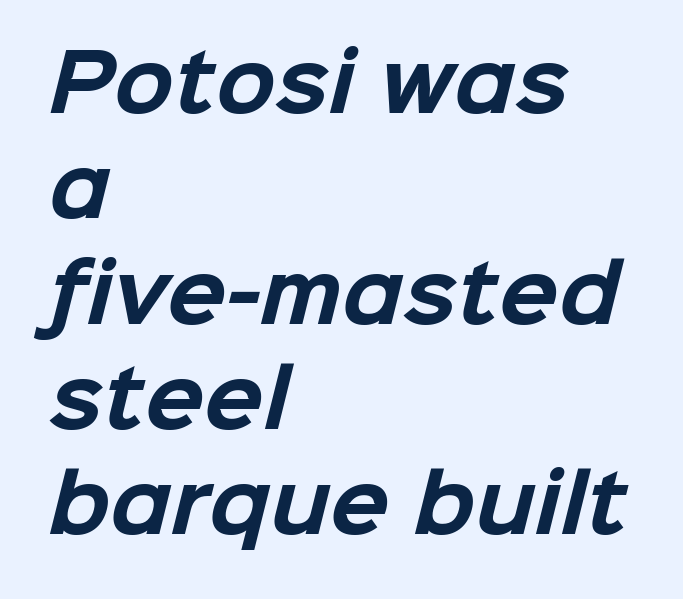
{"serif": "no", "bold": "yes", "weight": "bold", "width": "normal", "stroke_contrast": "low", "x_height": "medium", "monospaced": "no", "underline": "no", "align": "left", "line_spacing": "normal", "line_spacing_ratio": 1.35, "letter_spacing": "normal", "letter_spacing_em": 0.0, "glyph_px": 78}
